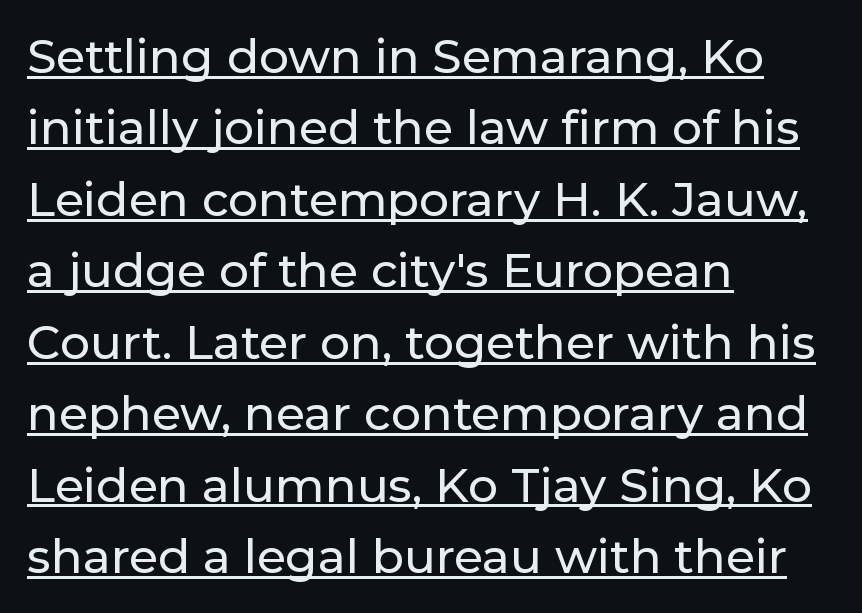
The image shows 47 px sans-serif type, upright; set left-aligned, normal line spacing (1.52x), normal letter spacing, underlined; low stroke contrast and a medium x-height.
